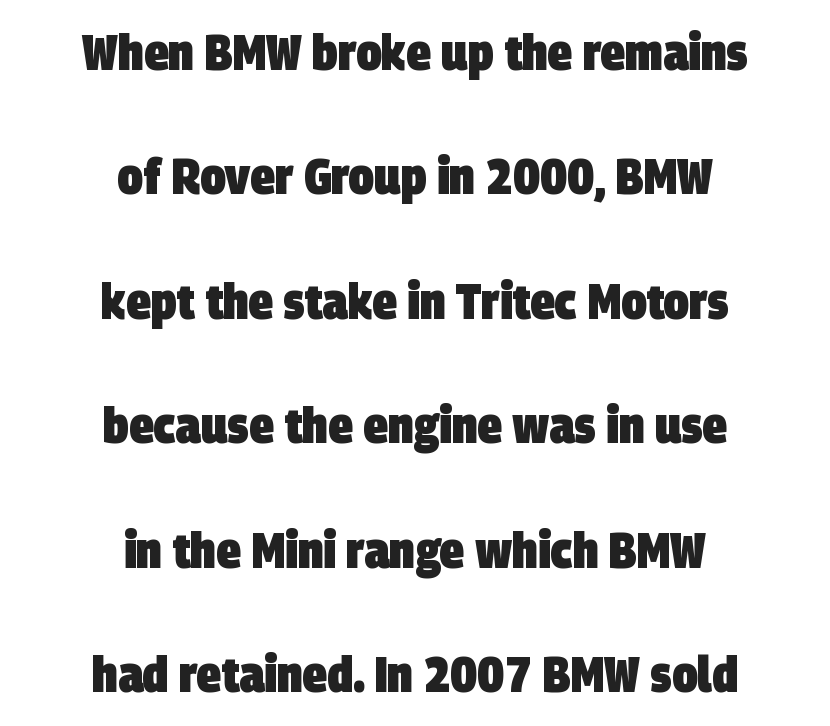
Descenders are the only things crossing below the line. To sum up the face: it is a sans, with no serifs. Summary of weight: heavy, a full bold. Proportional: the letters do not fall into vertical columns.
